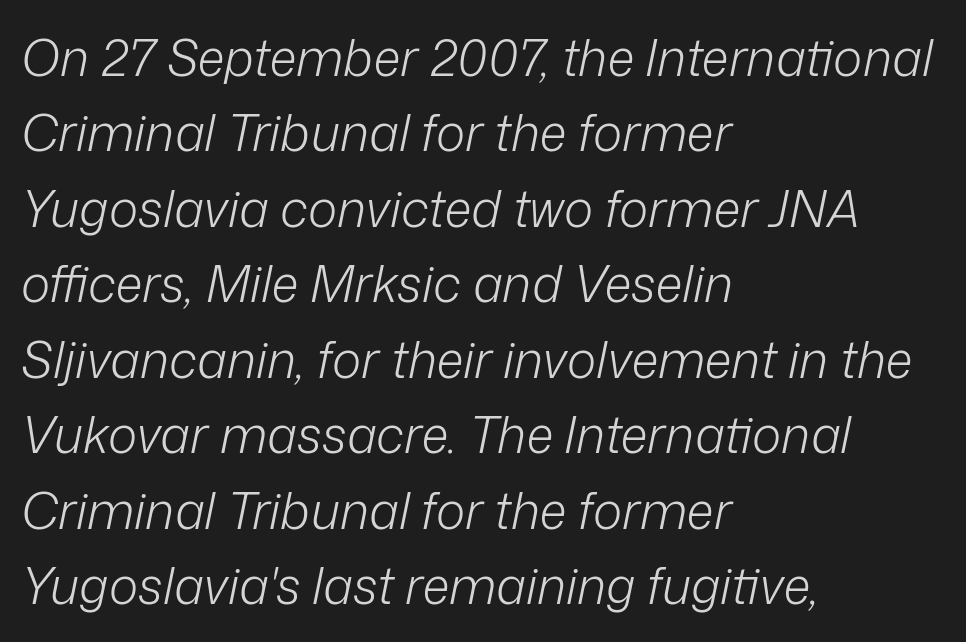
{"italic": "yes", "lean": "right", "slant_degrees": 12, "bold": "no", "weight": "light", "width": "normal", "stroke_contrast": "low", "x_height": "medium", "monospaced": "no", "underline": "no", "align": "left", "line_spacing": "normal", "line_spacing_ratio": 1.51, "letter_spacing": "normal", "letter_spacing_em": 0.0, "glyph_px": 50}
